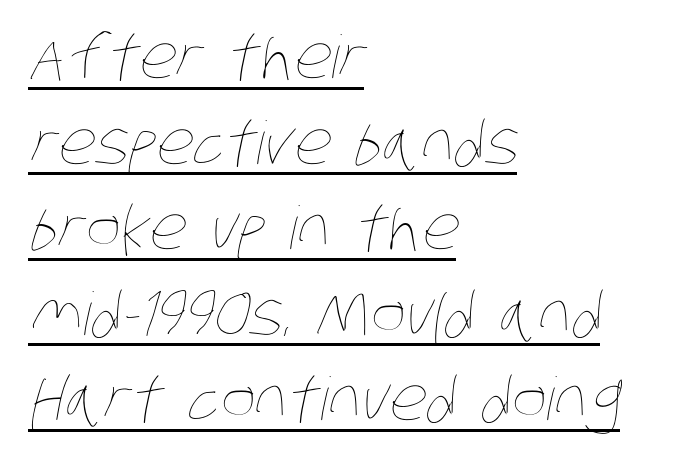
{"bold": "no", "weight": "thin", "width": "condensed", "stroke_contrast": "low", "x_height": "large", "monospaced": "no", "underline": "yes", "align": "left", "line_spacing": "normal", "line_spacing_ratio": 1.45, "letter_spacing": "normal", "letter_spacing_em": 0.0, "glyph_px": 59}
